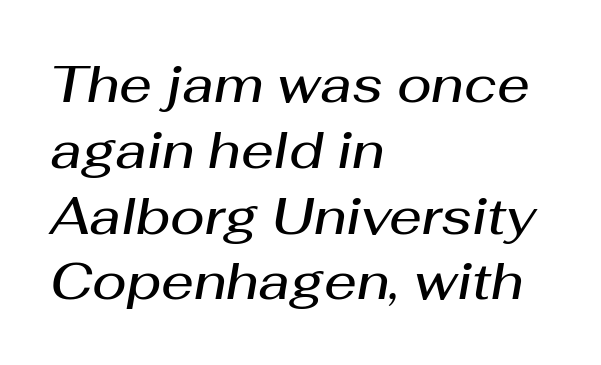
The image shows 51 px semibold type, italic (leaning right); set left-aligned, normal line spacing (1.29x), normal letter spacing, not underlined; medium stroke contrast and a medium x-height.
